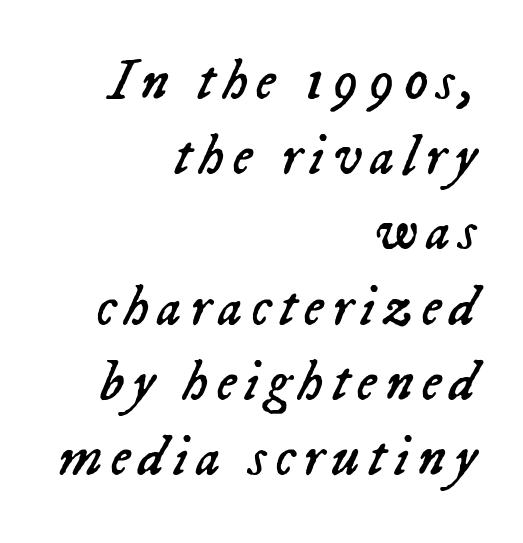
{"italic": "yes", "lean": "right", "slant_degrees": 23, "bold": "no", "weight": "regular", "width": "normal", "stroke_contrast": "low", "x_height": "medium", "monospaced": "no", "underline": "no", "align": "right", "line_spacing": "normal", "line_spacing_ratio": 1.32, "glyph_px": 57}
